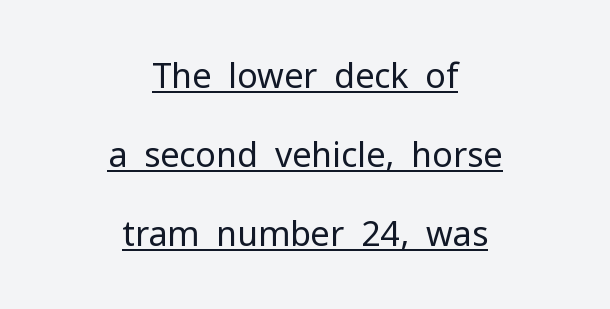
Q: Is the text bold? A: No.
Q: Is the text italic (slanted)? A: No, it is upright.
Q: Is the typeface a serif or a sans-serif typeface? A: Sans-serif.
Q: Is the text underlined? A: Yes.
Q: How is the paragraph aligned? A: Centered.
Q: Is the spacing between letters normal or unusually wide? A: Normal.
Q: Is the spacing between lines tight, normal or loose? A: Loose.
Q: Width (condensed, normal, or wide)? A: Normal.
Q: Stroke contrast? A: Low.
Q: x-height? A: Medium.
Q: Monospaced? A: No.
